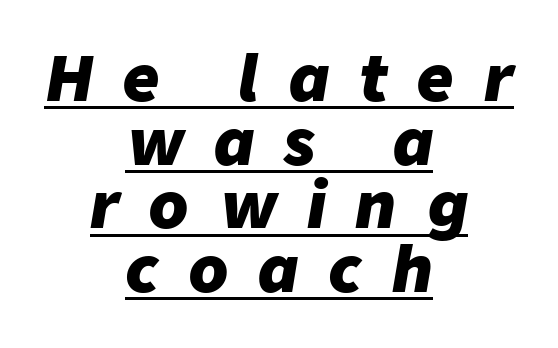
The image shows 63 px heavy type, italic (leaning right); set centered, tight line spacing (1.01x), unusually wide letter spacing (+0.48 em), underlined; low stroke contrast and a medium x-height.
